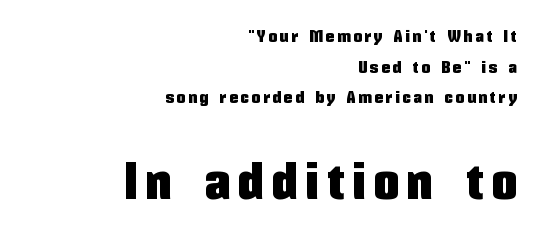
Upright lettering throughout. Here the designer chose a conventional face with non-uniform glyph widths. Only glyphs here, with clear space below each row. These two chunks differ in scale, with the bottom chunk taking the larger measure. This sample uses a sans-serif face.
